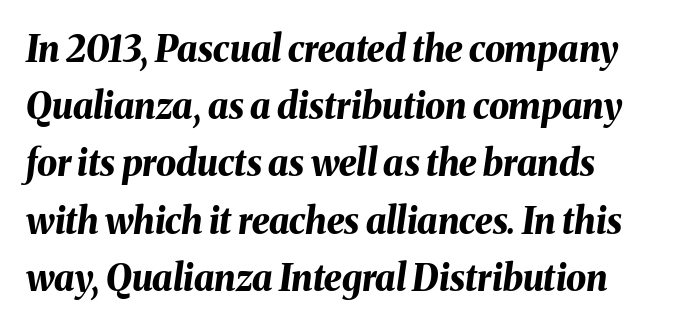
The passage shown leans; its letterforms are oblique. Lines of text with bare space underneath. Does the weight exceed regular? Yes, all the way to bold. A classic flush-left, rag-right setting is used for this passage. This sample has the flowing, uneven cadence of proportional lettering. Inter-character spacing is left at the font's built-in metrics.
